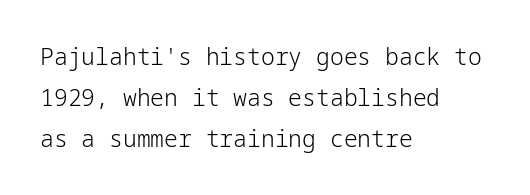
Q: Is the text bold? A: No.
Q: Is the text italic (slanted)? A: No, it is upright.
Q: Is the text underlined? A: No.
Q: How is the paragraph aligned? A: Left-aligned.
Q: Is the spacing between letters normal or unusually wide? A: Normal.
